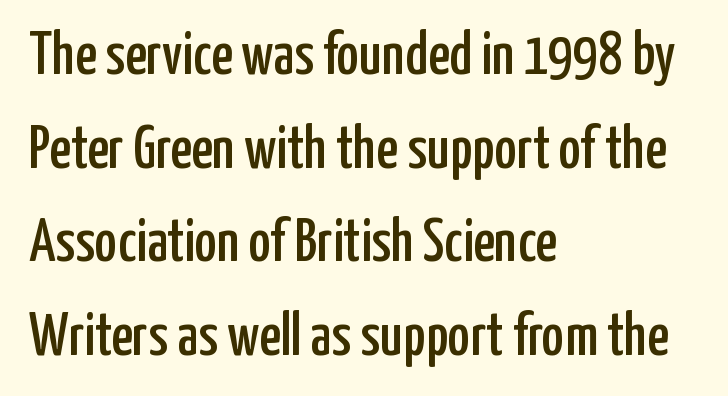
Quick note: not italic, upright. You can tell from the bare stems that sans-serif type was used. Leftover space on each line is placed entirely after the last word. You could call the tracking neutral — neither tight nor loose. The line-height multiplier appears to be the usual default.
